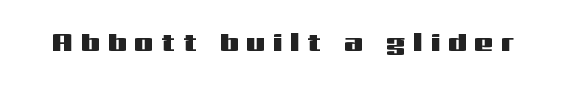
Q: Is the text italic (slanted)? A: No, it is upright.
Q: Is the text underlined? A: No.
Q: Is the spacing between letters normal or unusually wide? A: Unusually wide.
